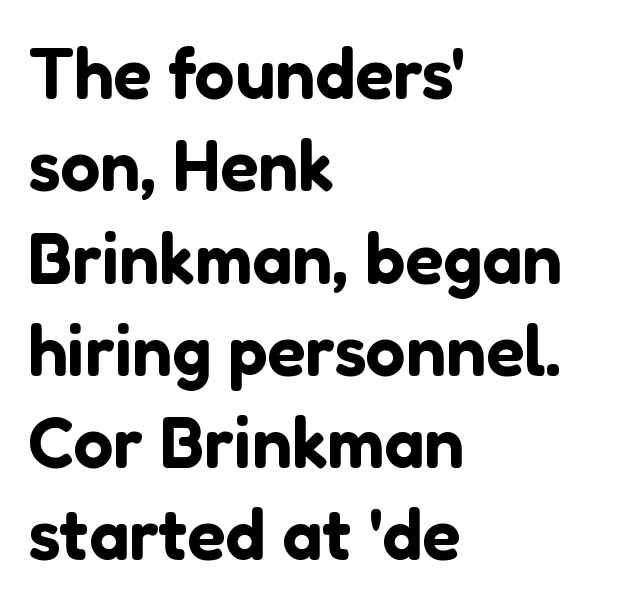
A roman cut, with each character standing at attention. Regular leading. Spacing verdict: proportional, widths tailored to each character. The passage shown is not underscored anywhere.
